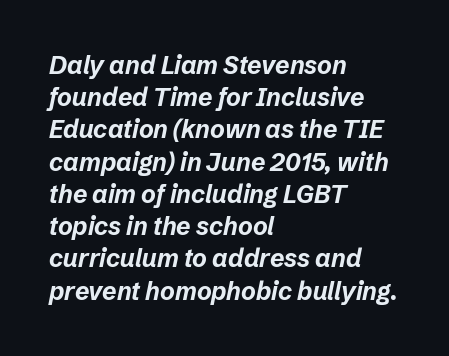
Q: Is the text bold? A: Yes.
Q: Is the text italic (slanted)? A: Yes, it leans right by about 12 degrees.
Q: Is the text underlined? A: No.
Q: How is the paragraph aligned? A: Left-aligned.
Q: Is the spacing between letters normal or unusually wide? A: Normal.
Q: Is the spacing between lines tight, normal or loose? A: Normal.
